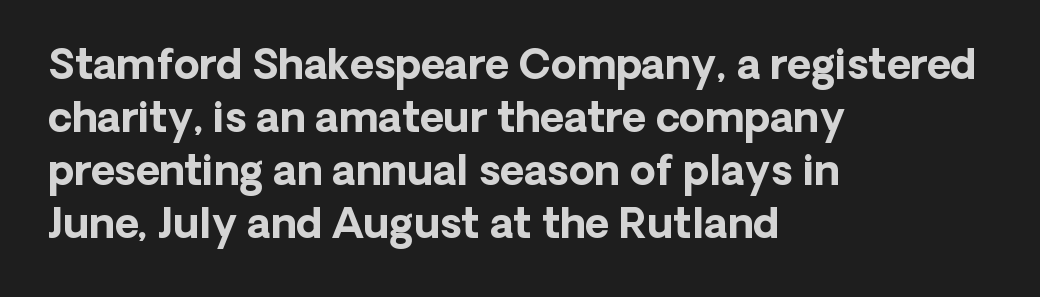
Q: Is the text bold? A: Yes.
Q: Is the text italic (slanted)? A: No, it is upright.
Q: Is the typeface a serif or a sans-serif typeface? A: Sans-serif.
Q: Is the text underlined? A: No.
Q: How is the paragraph aligned? A: Left-aligned.
Q: Is the spacing between letters normal or unusually wide? A: Normal.
Q: Is the spacing between lines tight, normal or loose? A: Normal.
Q: Width (condensed, normal, or wide)? A: Normal.
Q: Stroke contrast? A: Low.
Q: x-height? A: Medium.
Q: Monospaced? A: No.
